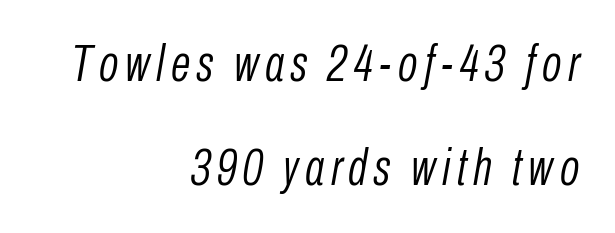
The image shows 51 px light, condensed type, italic (leaning right); set right-aligned, loose line spacing (2.04x), not underlined; low stroke contrast and a medium x-height.
